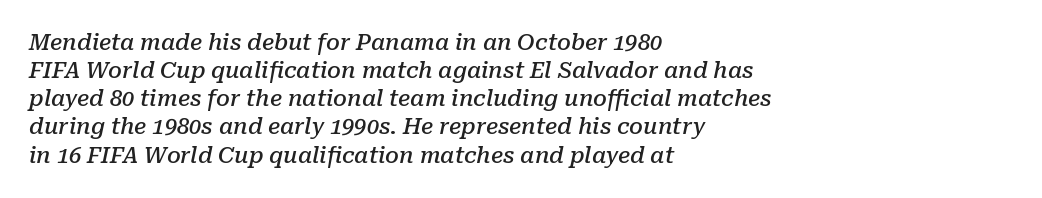
Q: Is the text bold? A: Semi-bold.
Q: Is the text italic (slanted)? A: Yes, it leans right by about 10 degrees.
Q: Is the text underlined? A: No.
Q: How is the paragraph aligned? A: Left-aligned.
Q: Is the spacing between letters normal or unusually wide? A: Normal.
Q: Is the spacing between lines tight, normal or loose? A: Normal.
